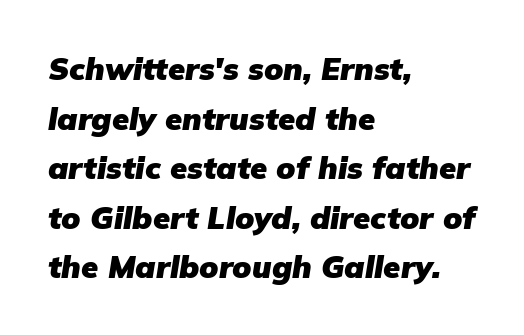
The image shows 31 px heavy type, italic (leaning right); set left-aligned, normal line spacing (1.6x), normal letter spacing, not underlined; low stroke contrast and a medium x-height.
